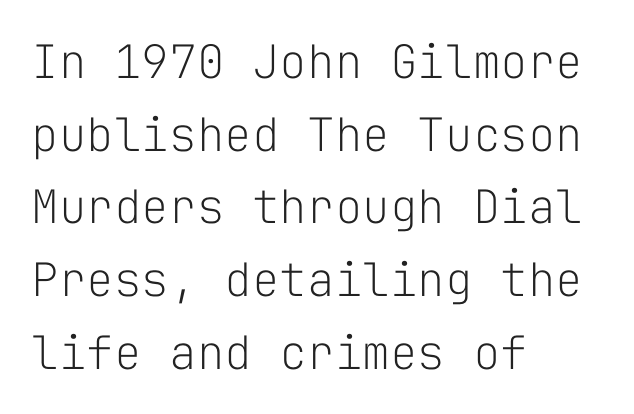
The image shows 46 px light sans-serif type, upright, monospaced; set left-aligned, normal line spacing (1.58x), normal letter spacing, not underlined; low stroke contrast and a medium x-height.
